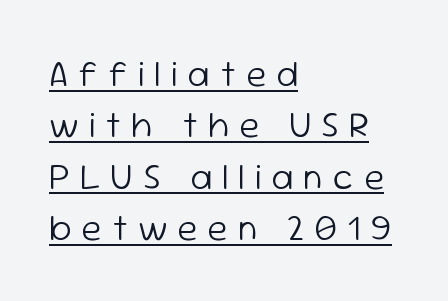
{"serif": "no", "italic": "no", "bold": "no", "weight": "light", "width": "normal", "stroke_contrast": "low", "x_height": "medium", "monospaced": "no", "underline": "yes", "align": "left", "line_spacing": "normal", "line_spacing_ratio": 1.39, "letter_spacing": "wide", "letter_spacing_em": 0.27, "glyph_px": 37}
